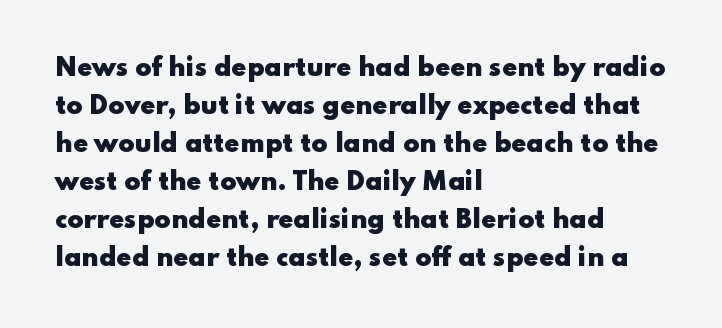
{"italic": "no", "bold": "yes", "underline": "no", "align": "left", "line_spacing": "normal", "line_spacing_ratio": 1.58, "letter_spacing": "normal", "letter_spacing_em": 0.0, "glyph_px": 24}
